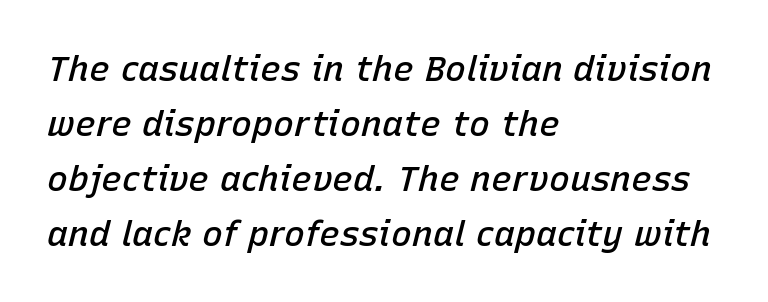
{"italic": "yes", "lean": "right", "slant_degrees": 15, "bold": "semi", "weight": "semibold", "width": "normal", "stroke_contrast": "low", "x_height": "medium", "monospaced": "no", "underline": "no", "align": "left", "line_spacing": "normal", "line_spacing_ratio": 1.57, "letter_spacing": "normal", "letter_spacing_em": 0.0, "glyph_px": 35}
